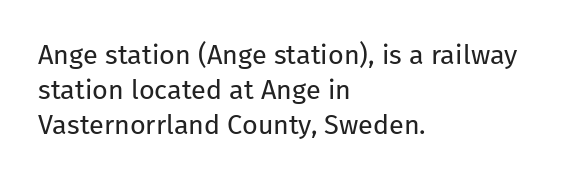
{"italic": "no", "bold": "no", "underline": "no", "align": "left", "line_spacing": "normal", "line_spacing_ratio": 1.3, "letter_spacing": "normal", "letter_spacing_em": 0.0, "glyph_px": 27}
